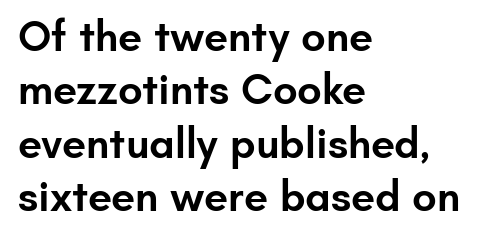
Q: Is the text bold? A: Semi-bold.
Q: Is the text italic (slanted)? A: No, it is upright.
Q: Is the typeface a serif or a sans-serif typeface? A: Sans-serif.
Q: Is the text underlined? A: No.
Q: How is the paragraph aligned? A: Left-aligned.
Q: Is the spacing between letters normal or unusually wide? A: Normal.
Q: Width (condensed, normal, or wide)? A: Normal.
Q: Stroke contrast? A: Low.
Q: x-height? A: Small.
Q: Monospaced? A: No.
